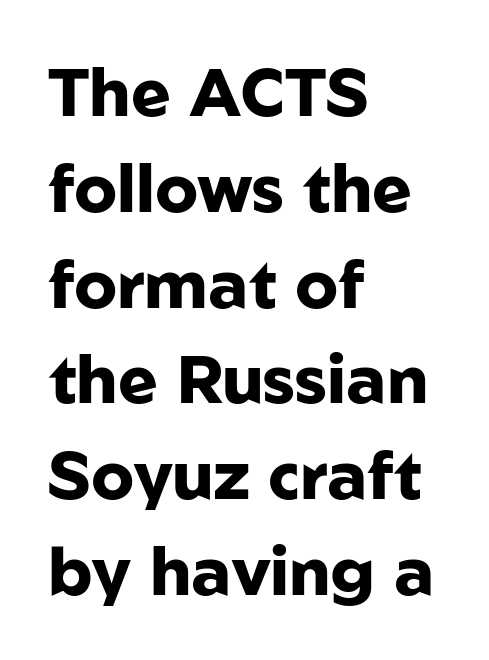
The characters look thick and weighty, a clear bold. Posture: upright roman. The space beneath each line is pristine and unruled. Students, note that the glyphs here touch the page at normal intervals. The type family on display is of the sans-serif kind.
